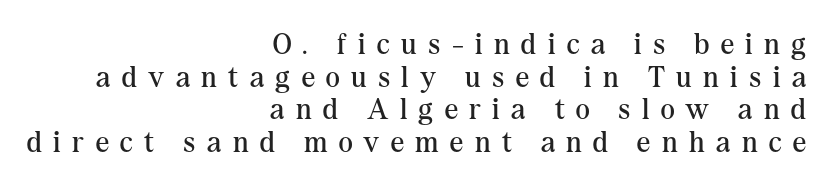
Q: Is the text bold? A: No.
Q: Is the text italic (slanted)? A: No, it is upright.
Q: Is the typeface a serif or a sans-serif typeface? A: Serif.
Q: Is the text underlined? A: No.
Q: How is the paragraph aligned? A: Right-aligned.
Q: Is the spacing between letters normal or unusually wide? A: Unusually wide.
Q: Is the spacing between lines tight, normal or loose? A: Tight.
Q: Width (condensed, normal, or wide)? A: Normal.
Q: Stroke contrast? A: Medium.
Q: x-height? A: Medium.
Q: Monospaced? A: No.
